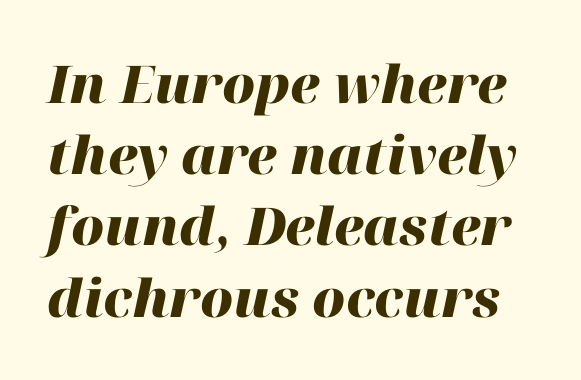
The image shows 52 px heavy type, italic (leaning right); set normal line spacing (1.37x), normal letter spacing, not underlined; high stroke contrast and a medium x-height.
